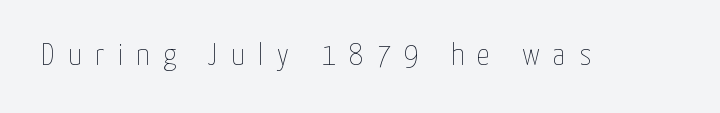
Q: Is the text bold? A: No.
Q: Is the text italic (slanted)? A: No, it is upright.
Q: Is the text underlined? A: No.
Q: Is the spacing between letters normal or unusually wide? A: Unusually wide.
Q: Width (condensed, normal, or wide)? A: Condensed.
Q: Stroke contrast? A: Low.
Q: x-height? A: Medium.
Q: Monospaced? A: No.
